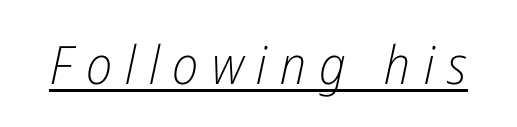
A typesetter would call this proportional, since set widths differ per character. Slanted lettering throughout. A continuous stroke trails under the words, as in a hyperlink. Words appear elongated and porous because spacing is wide. The typesetting does not lean heavy: it is not bold.
